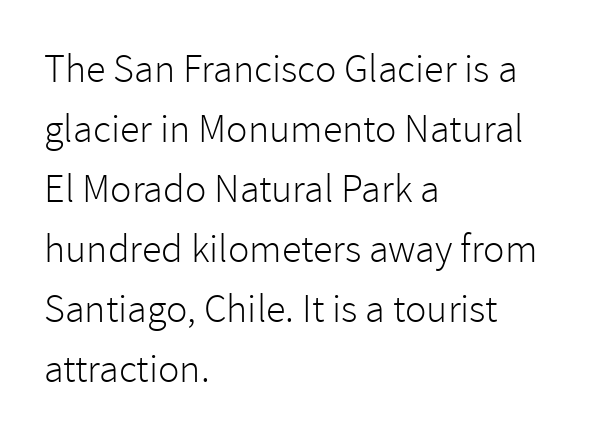
The image shows 40 px light sans-serif type, upright; set left-aligned, normal line spacing (1.5x), normal letter spacing, not underlined; low stroke contrast and a medium x-height.
